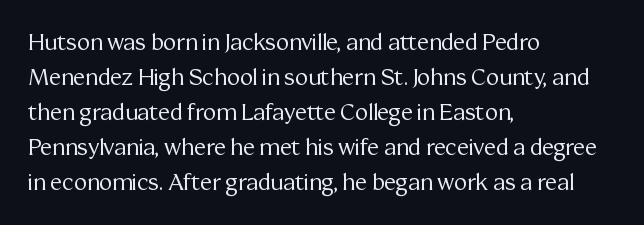
{"italic": "no", "bold": "no", "underline": "no", "align": "left", "line_spacing": "normal", "line_spacing_ratio": 1.59, "letter_spacing": "normal", "letter_spacing_em": 0.0, "glyph_px": 22}
